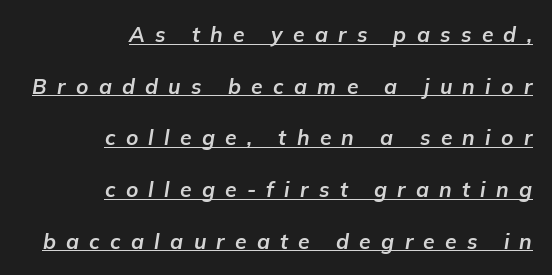
Q: Is the text bold? A: Yes.
Q: Is the text italic (slanted)? A: Yes, it leans right by about 9 degrees.
Q: Is the text underlined? A: Yes.
Q: How is the paragraph aligned? A: Right-aligned.
Q: Is the spacing between letters normal or unusually wide? A: Unusually wide.
Q: Is the spacing between lines tight, normal or loose? A: Loose.
